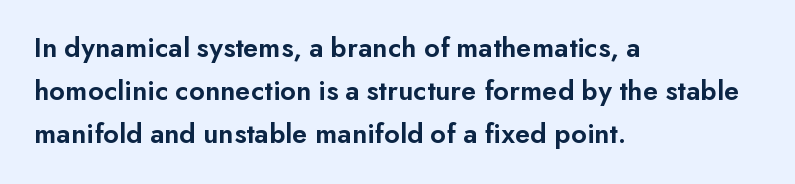
Q: Is the text bold? A: Semi-bold.
Q: Is the text italic (slanted)? A: No, it is upright.
Q: Is the typeface a serif or a sans-serif typeface? A: Sans-serif.
Q: Is the text underlined? A: No.
Q: How is the paragraph aligned? A: Left-aligned.
Q: Is the spacing between letters normal or unusually wide? A: Normal.
Q: Is the spacing between lines tight, normal or loose? A: Normal.
Q: Width (condensed, normal, or wide)? A: Normal.
Q: Stroke contrast? A: Low.
Q: x-height? A: Small.
Q: Monospaced? A: No.
